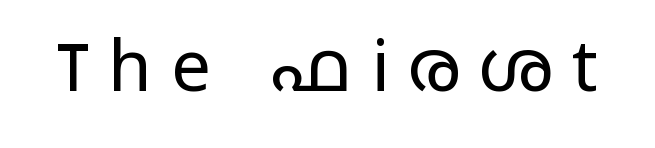
Unlike italic type, these characters show no tilt at all. A clean baseline with only descenders dipping below it. Varying glyph widths throughout — classic text-font behaviour. Tracking value appears strongly positive — letters spread wide. This sample uses a sans-serif face.
